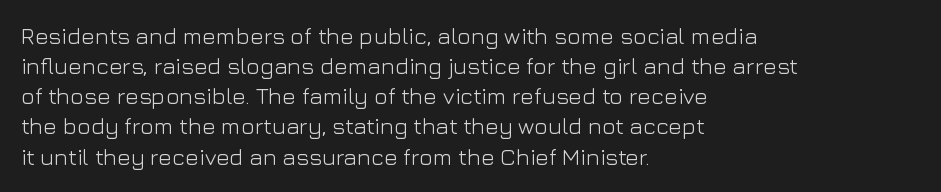
Teacher's note: observe the even left margin — that is flush-left alignment. Does extra space separate the letters? No, they use regular spacing. In terms of posture, this sample is upright. The glyphs are unaccompanied by any horizontal stroke below them. The lines sit at an ordinary, default distance from one another.
